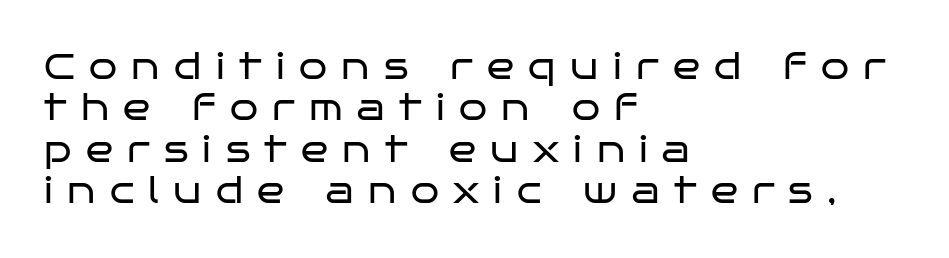
Letterform terminals end flat and unadorned throughout the passage. Tightly led — the rows are bunched. This reads as an unemphasized weight, regular at the heaviest. Italic: no, the glyphs are upright roman. Spacing verdict: proportional, widths tailored to each character. Short and long lines alike share a common starting point at left.
